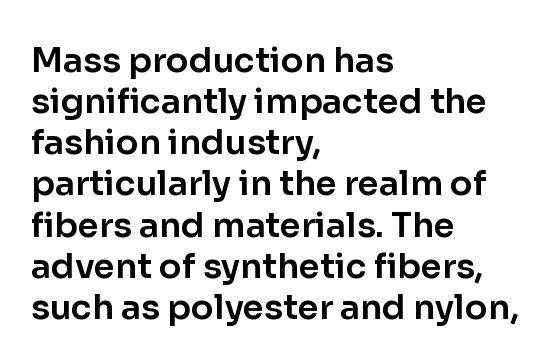
Q: Is the text italic (slanted)? A: No, it is upright.
Q: Is the typeface a serif or a sans-serif typeface? A: Sans-serif.
Q: Is the text underlined? A: No.
Q: How is the paragraph aligned? A: Left-aligned.
Q: Is the spacing between letters normal or unusually wide? A: Normal.
Q: Width (condensed, normal, or wide)? A: Normal.
Q: Stroke contrast? A: Low.
Q: x-height? A: Medium.
Q: Monospaced? A: No.
